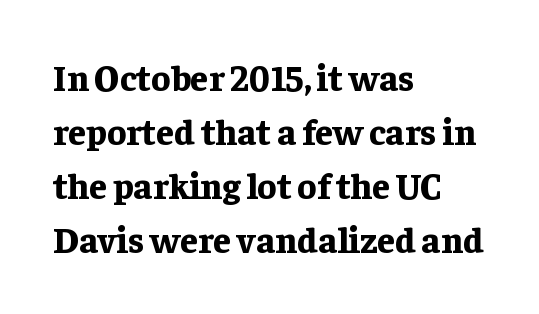
Q: Is the text bold? A: Yes.
Q: Is the text italic (slanted)? A: No, it is upright.
Q: Is the typeface a serif or a sans-serif typeface? A: Serif.
Q: Is the text underlined? A: No.
Q: How is the paragraph aligned? A: Left-aligned.
Q: Is the spacing between letters normal or unusually wide? A: Normal.
Q: Is the spacing between lines tight, normal or loose? A: Normal.
Q: Width (condensed, normal, or wide)? A: Normal.
Q: Stroke contrast? A: Low.
Q: x-height? A: Medium.
Q: Monospaced? A: No.
